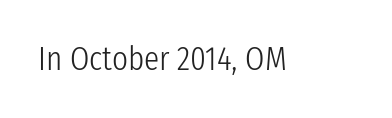
The image shows 34 px light, condensed sans-serif type, upright; set normal letter spacing, not underlined; low stroke contrast and a medium x-height.
